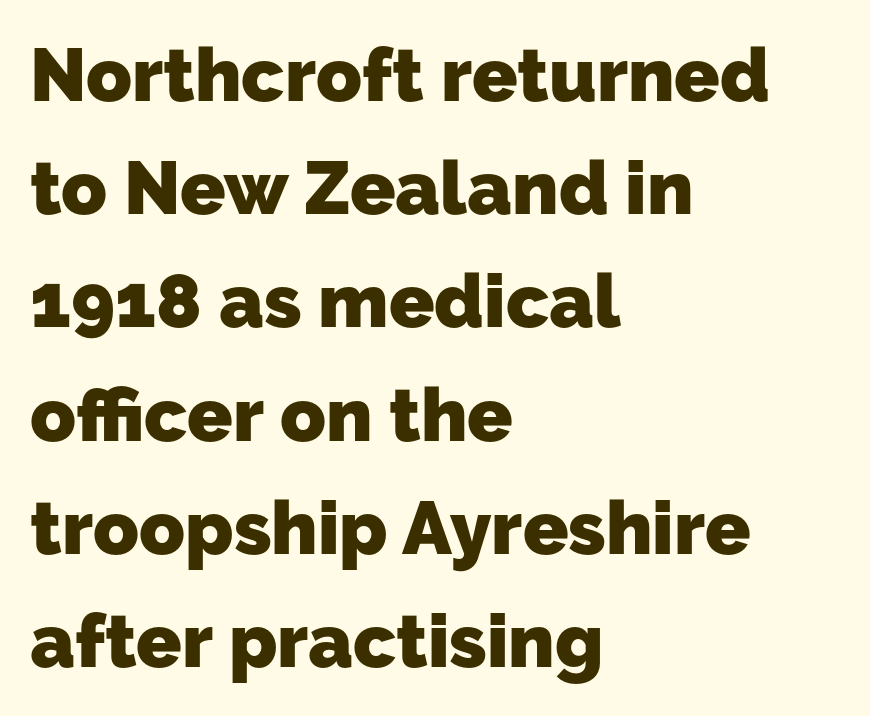
The image shows 75 px heavy sans-serif type; set left-aligned, normal line spacing (1.51x), normal letter spacing, not underlined; low stroke contrast and a medium x-height.
